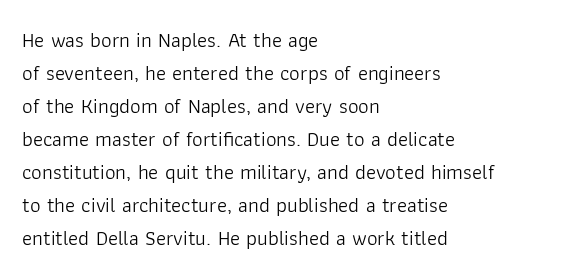
No italicization has been applied; the sample stays upright. This rendering features lettering with no underline. Summary of weight: not heavy and not bold. The typesetter chose a ragged-right arrangement here. The vertical gap from one line to the next is medium.
